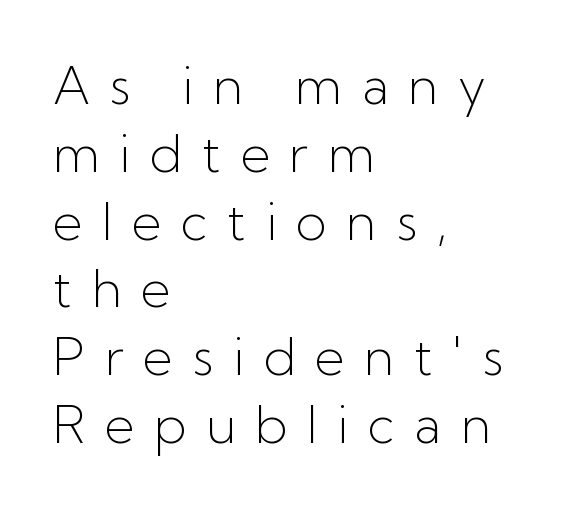
Q: Is the text bold? A: No.
Q: Is the text italic (slanted)? A: No, it is upright.
Q: Is the typeface a serif or a sans-serif typeface? A: Sans-serif.
Q: Is the text underlined? A: No.
Q: How is the paragraph aligned? A: Left-aligned.
Q: Is the spacing between letters normal or unusually wide? A: Unusually wide.
Q: Is the spacing between lines tight, normal or loose? A: Normal.
Q: Width (condensed, normal, or wide)? A: Normal.
Q: Stroke contrast? A: Low.
Q: x-height? A: Medium.
Q: Monospaced? A: No.
